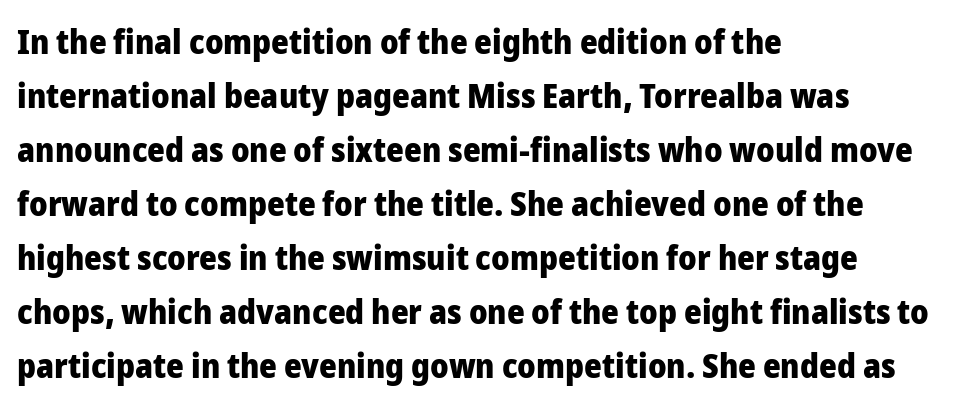
{"serif": "no", "italic": "no", "bold": "yes", "weight": "heavy", "width": "normal", "stroke_contrast": "low", "x_height": "medium", "monospaced": "no", "underline": "no", "align": "left", "line_spacing": "normal", "line_spacing_ratio": 1.59, "letter_spacing": "normal", "letter_spacing_em": 0.0, "glyph_px": 34}
